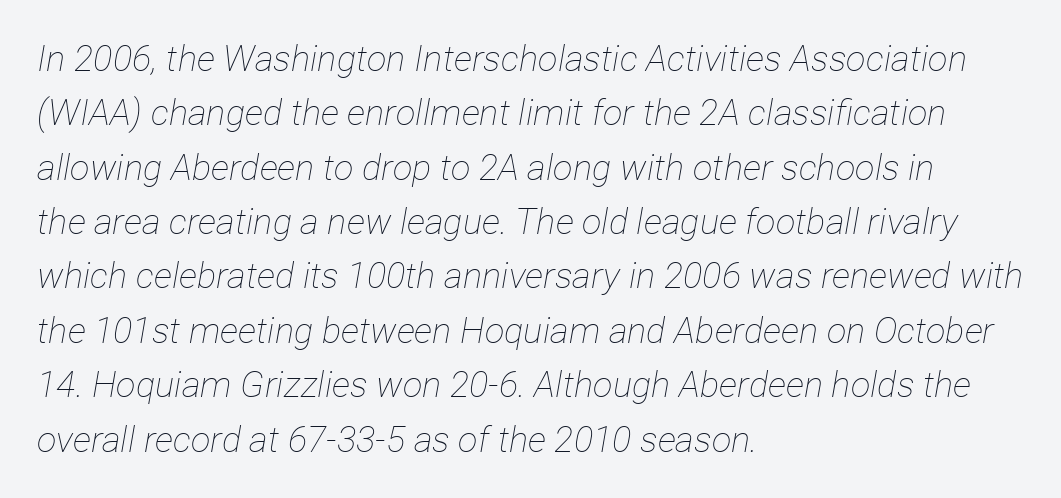
Is the block centered? No — it sits flush against the left margin. This sample uses plain, unmodified letter spacing. Stroke thickness stays within the range of a standard reading face or lighter. Character widths vary here, with narrow letters taking less room than wide ones. Style check: oblique. The space directly below the letters is spotless.
